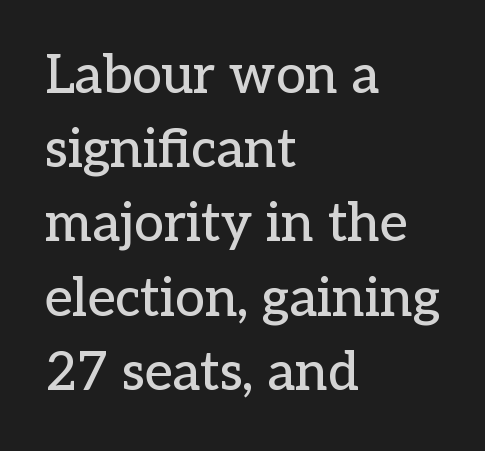
{"serif": "yes", "italic": "no", "width": "normal", "stroke_contrast": "low", "x_height": "medium", "monospaced": "no", "underline": "no", "align": "left", "line_spacing": "normal", "line_spacing_ratio": 1.4, "letter_spacing": "normal", "letter_spacing_em": 0.0, "glyph_px": 53}
